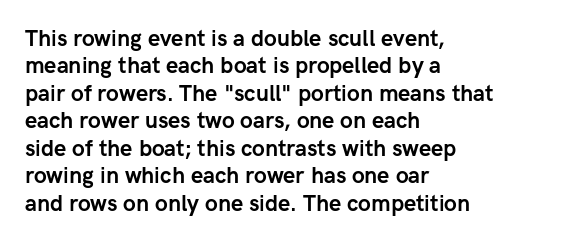
Q: Is the text bold? A: Yes.
Q: Is the text italic (slanted)? A: No, it is upright.
Q: Is the text underlined? A: No.
Q: How is the paragraph aligned? A: Left-aligned.
Q: Is the spacing between letters normal or unusually wide? A: Normal.
Q: Is the spacing between lines tight, normal or loose? A: Normal.
